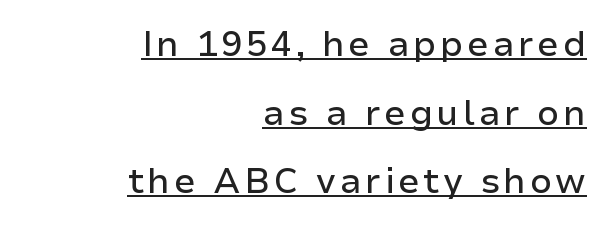
Q: Is the text italic (slanted)? A: No, it is upright.
Q: Is the typeface a serif or a sans-serif typeface? A: Sans-serif.
Q: Is the text underlined? A: Yes.
Q: How is the paragraph aligned? A: Right-aligned.
Q: Is the spacing between lines tight, normal or loose? A: Loose.
Q: Width (condensed, normal, or wide)? A: Normal.
Q: Stroke contrast? A: Low.
Q: x-height? A: Medium.
Q: Monospaced? A: No.
